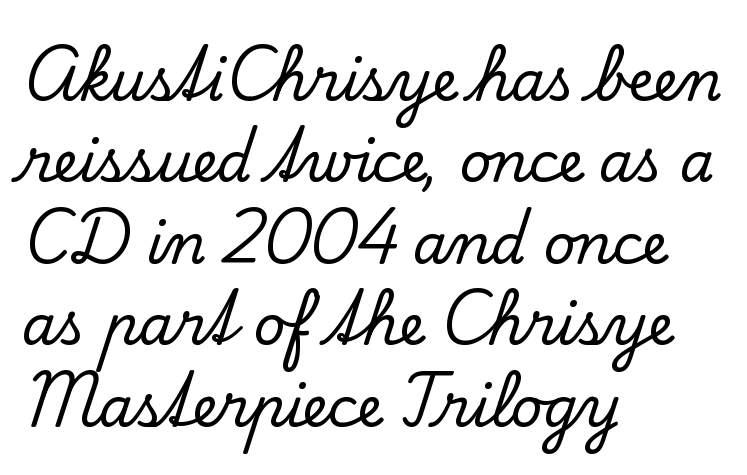
Q: Is the text italic (slanted)? A: Yes.
Q: Is the typeface a serif or a sans-serif typeface? A: Serif.
Q: Is the text underlined? A: No.
Q: How is the paragraph aligned? A: Left-aligned.
Q: Is the spacing between letters normal or unusually wide? A: Normal.
Q: Is the spacing between lines tight, normal or loose? A: Normal.
Q: Width (condensed, normal, or wide)? A: Normal.
Q: Stroke contrast? A: Low.
Q: x-height? A: Small.
Q: Monospaced? A: No.
